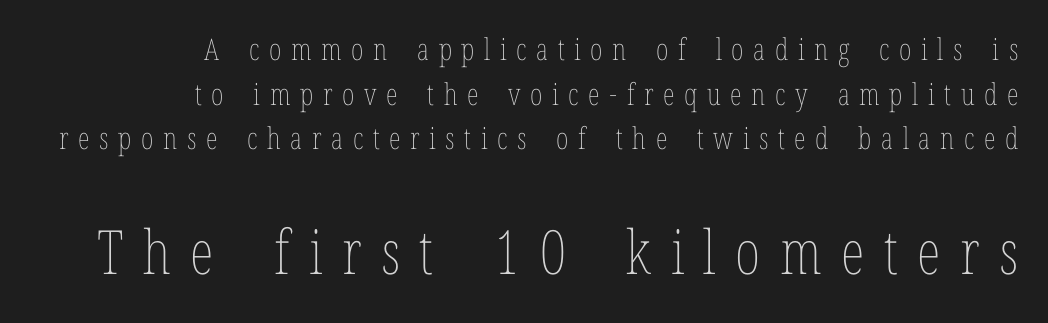
Loose tracking; the words dissolve into strings of separated letters. Teacher's note: observe the even right margin — that is flush-right alignment. Spacing verdict: proportional, widths tailored to each character. The letterforms sit at book weight or below.
